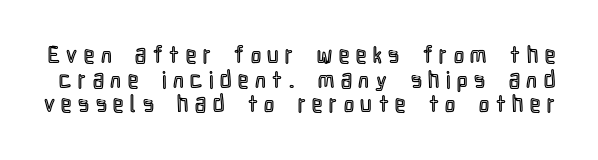
Compared with typical paragraphs, the rows here are closer together. You can tell it's not italic because the verticals are truly vertical. Unmarked baselines from the first word to the last. These lines have a slow, spaced-out rhythm from letter to letter.
